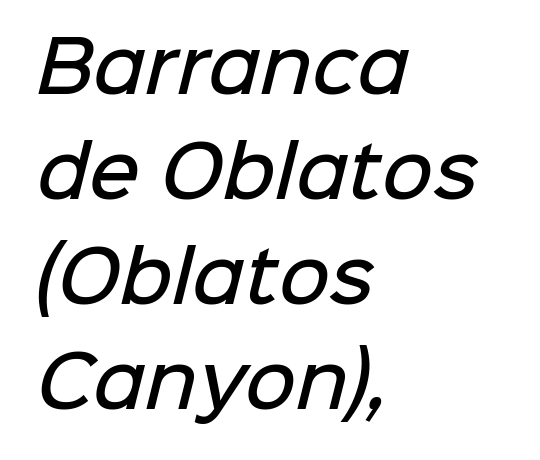
Q: Is the text bold? A: Semi-bold.
Q: Is the typeface a serif or a sans-serif typeface? A: Sans-serif.
Q: Is the text underlined? A: No.
Q: How is the paragraph aligned? A: Left-aligned.
Q: Is the spacing between letters normal or unusually wide? A: Normal.
Q: Is the spacing between lines tight, normal or loose? A: Normal.
Q: Width (condensed, normal, or wide)? A: Normal.
Q: Stroke contrast? A: Low.
Q: x-height? A: Medium.
Q: Monospaced? A: No.
